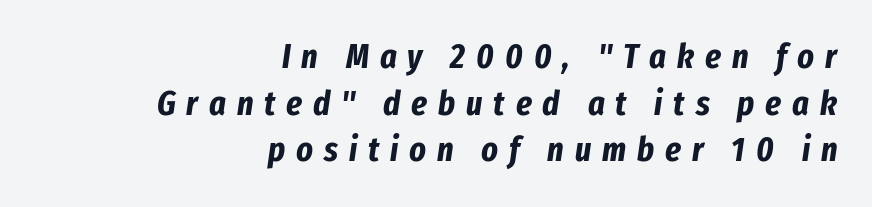
The image shows 35 px bold, condensed type, italic (leaning right); set right-aligned, normal line spacing (1.33x), unusually wide letter spacing (+0.31 em), not underlined; low stroke contrast and a medium x-height.
